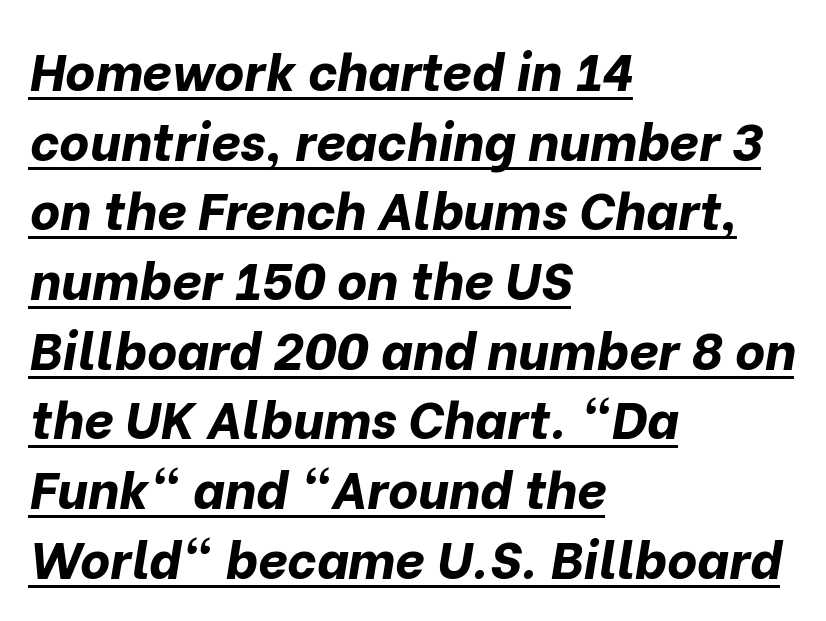
These lines were composed using italics. The passage is arranged the way most books set body copy — flush left. This sample has the flowing, uneven cadence of proportional lettering. A typographer would call this underscored text.
